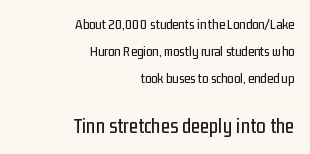
{"italic": "no", "underline": "no", "align": "right", "line_spacing": "loose", "line_spacing_ratio": 1.93, "letter_spacing": "normal", "letter_spacing_em": 0.0, "larger_block": "second", "size_ratio": 1.5, "glyph_px": 21}
